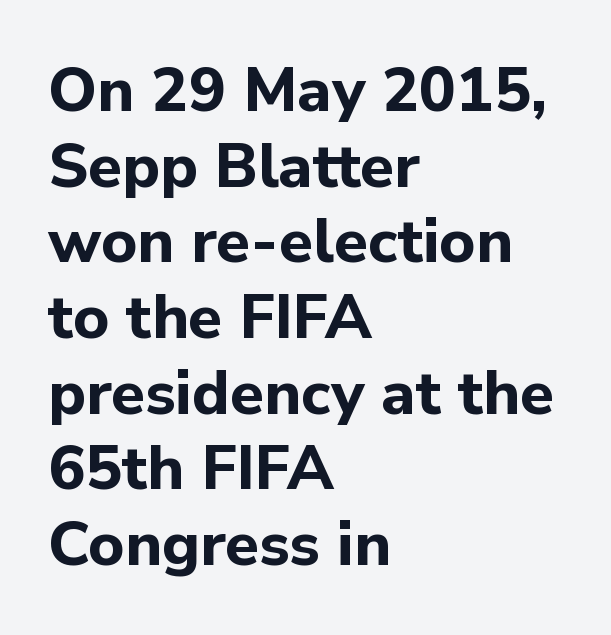
Q: Is the text bold? A: Yes.
Q: Is the text italic (slanted)? A: No, it is upright.
Q: Is the typeface a serif or a sans-serif typeface? A: Sans-serif.
Q: Is the text underlined? A: No.
Q: How is the paragraph aligned? A: Left-aligned.
Q: Is the spacing between letters normal or unusually wide? A: Normal.
Q: Width (condensed, normal, or wide)? A: Normal.
Q: Stroke contrast? A: Low.
Q: x-height? A: Medium.
Q: Monospaced? A: No.
